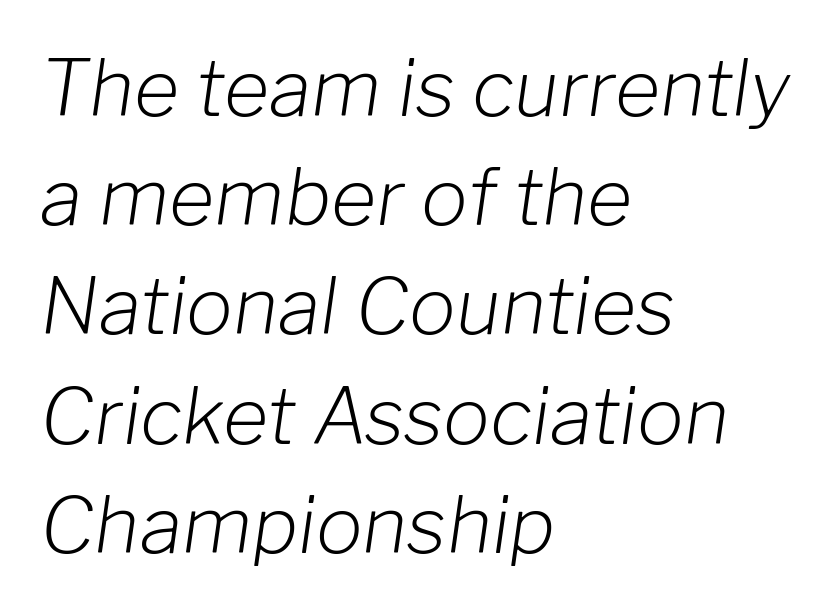
The image shows 78 px light type, italic (leaning right); set left-aligned, normal line spacing (1.4x), normal letter spacing, not underlined; low stroke contrast and a medium x-height.
